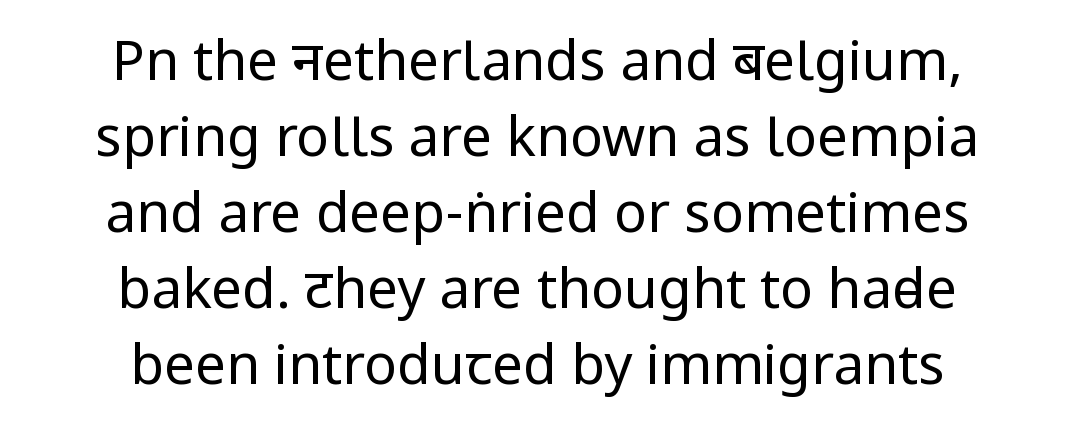
{"serif": "no", "italic": "no", "bold": "no", "weight": "regular", "width": "condensed", "stroke_contrast": "low", "x_height": "large", "monospaced": "no", "underline": "no", "align": "center", "line_spacing": "normal", "line_spacing_ratio": 1.38, "letter_spacing": "normal", "letter_spacing_em": 0.0, "glyph_px": 55}
